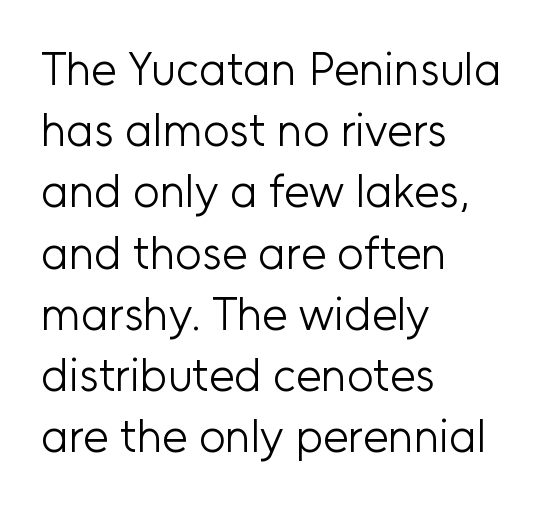
The image shows 46 px light sans-serif type, upright; set left-aligned, normal line spacing (1.33x), normal letter spacing, not underlined; low stroke contrast and a medium x-height.
